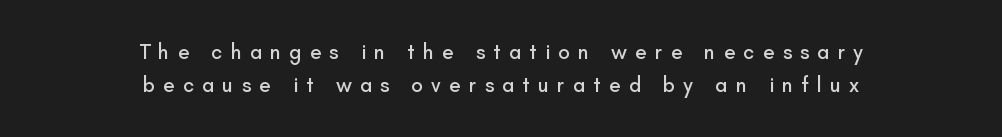
The image shows 21 px text type, upright; set centered, normal line spacing (1.55x), unusually wide letter spacing (+0.39 em), not underlined.
